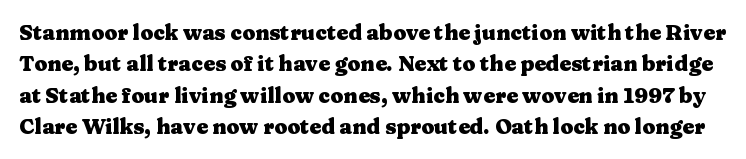
{"italic": "no", "bold": "yes", "underline": "no", "line_spacing": "normal", "line_spacing_ratio": 1.49, "letter_spacing": "normal", "letter_spacing_em": 0.0, "glyph_px": 21}
